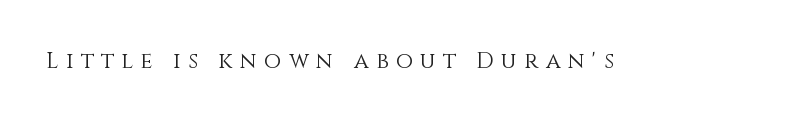
The image shows 22 px text type, upright; set unusually wide letter spacing (+0.34 em), not underlined.
